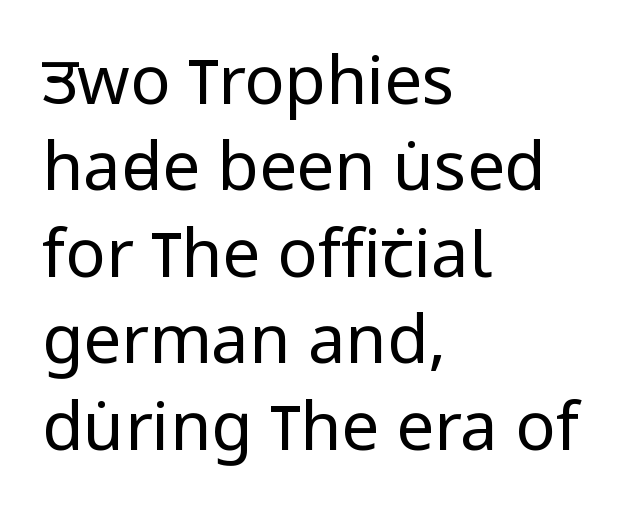
Q: Is the text bold? A: No.
Q: Is the text italic (slanted)? A: No, it is upright.
Q: Is the typeface a serif or a sans-serif typeface? A: Sans-serif.
Q: Is the text underlined? A: No.
Q: How is the paragraph aligned? A: Left-aligned.
Q: Is the spacing between letters normal or unusually wide? A: Normal.
Q: Is the spacing between lines tight, normal or loose? A: Normal.
Q: Width (condensed, normal, or wide)? A: Condensed.
Q: Stroke contrast? A: Low.
Q: x-height? A: Large.
Q: Monospaced? A: No.
